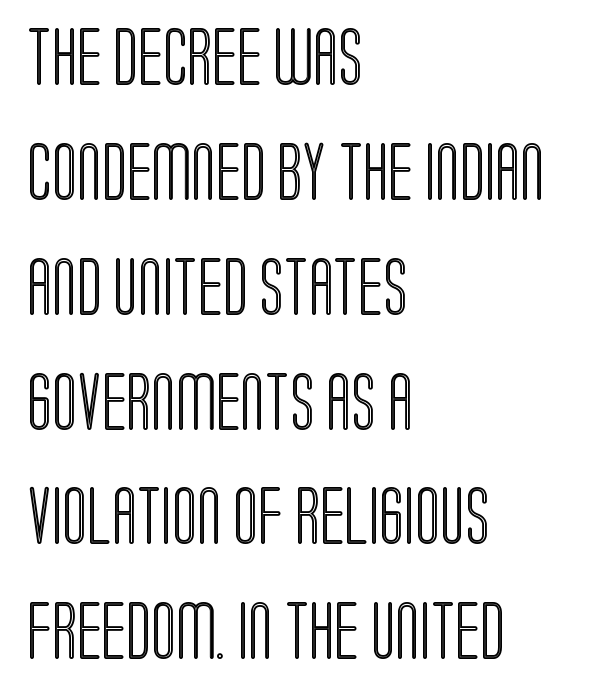
{"italic": "no", "width": "condensed", "x_height": "large", "monospaced": "no", "underline": "no", "align": "left", "line_spacing": "loose", "line_spacing_ratio": 1.98, "letter_spacing": "normal", "letter_spacing_em": 0.0, "glyph_px": 58}
